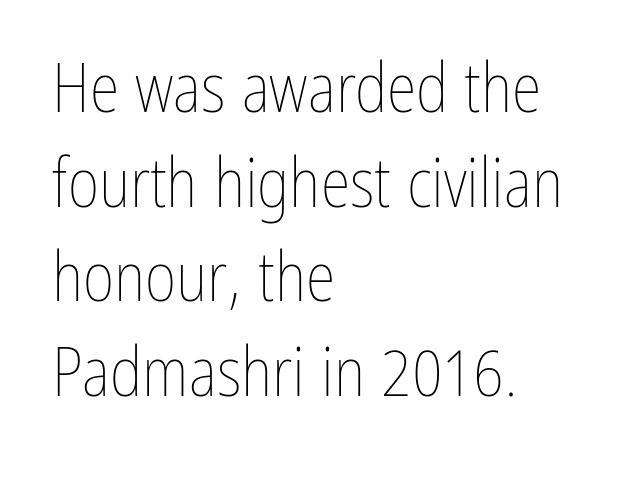
Q: Is the text bold? A: No.
Q: Is the text italic (slanted)? A: No, it is upright.
Q: Is the text underlined? A: No.
Q: How is the paragraph aligned? A: Left-aligned.
Q: Is the spacing between letters normal or unusually wide? A: Normal.
Q: Is the spacing between lines tight, normal or loose? A: Normal.
Q: Width (condensed, normal, or wide)? A: Condensed.
Q: Stroke contrast? A: Low.
Q: x-height? A: Medium.
Q: Monospaced? A: No.
